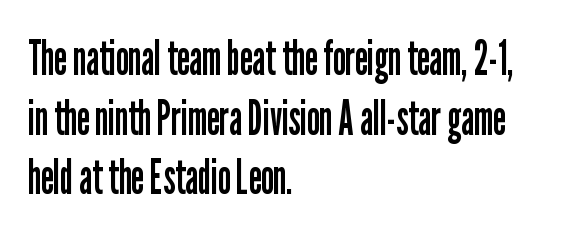
The string is rendered with underlining switched off. You could not count columns in this text — the font is proportionally spaced. There is no visible air inserted between adjacent glyphs. You can tell it's not italic because the verticals are truly vertical. The strokes are not fattened; the text isn't bold.
